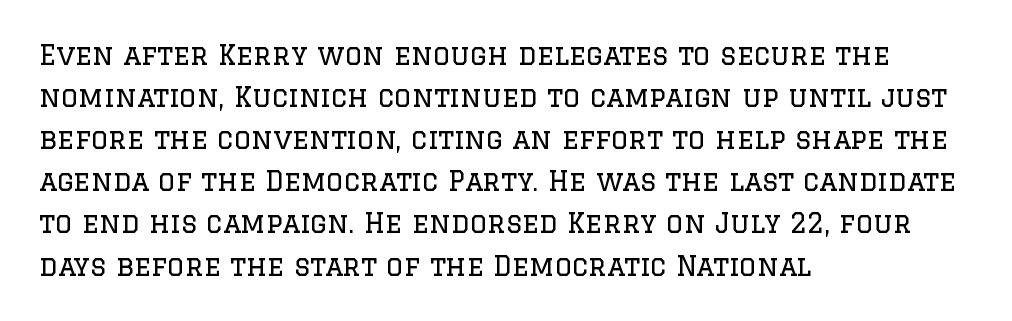
{"italic": "no", "bold": "no", "underline": "no", "align": "left", "line_spacing": "normal", "line_spacing_ratio": 1.56, "letter_spacing": "normal", "letter_spacing_em": 0.0, "glyph_px": 27}
